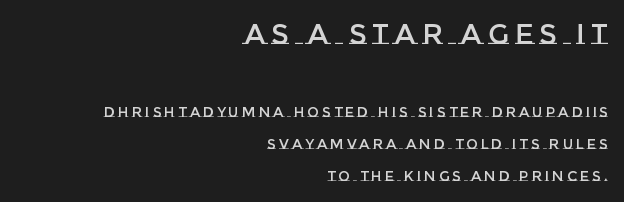
{"italic": "no", "width": "normal", "stroke_contrast": "low", "x_height": "large", "monospaced": "no", "underline": "no", "align": "right", "line_spacing": "loose", "line_spacing_ratio": 2.3, "letter_spacing": "wide", "letter_spacing_em": 0.21, "larger_block": "first", "size_ratio": 2.0, "glyph_px": 28}
